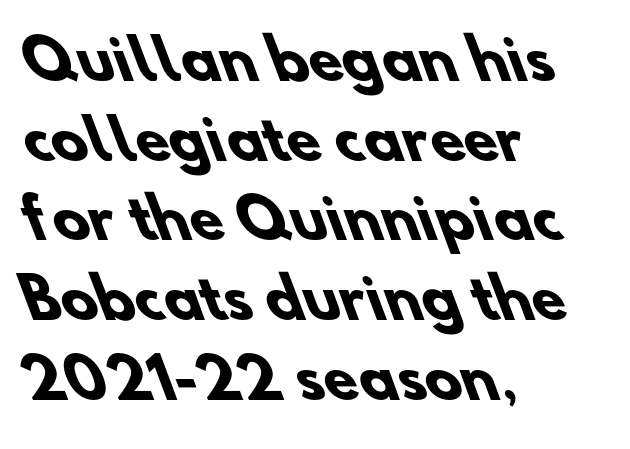
Nothing sits at the stroke ends, so this counts as sans-serif. The typesetting leans heavy: a genuine bold. Words float on clear page, feet unadorned. A typesetter would call this zero additional tracking.
